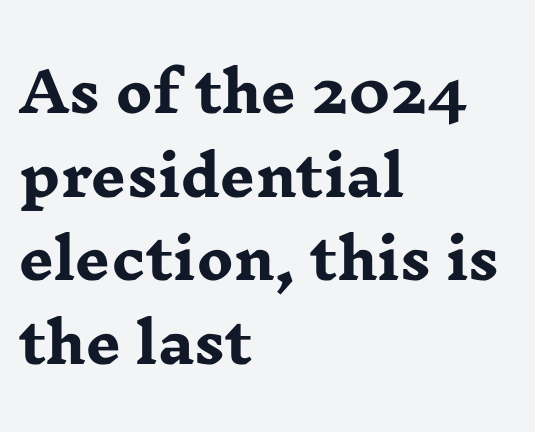
The image shows 55 px heavy, wide serif type, upright; set left-aligned, normal line spacing (1.52x), normal letter spacing, not underlined; low stroke contrast and a medium x-height.
